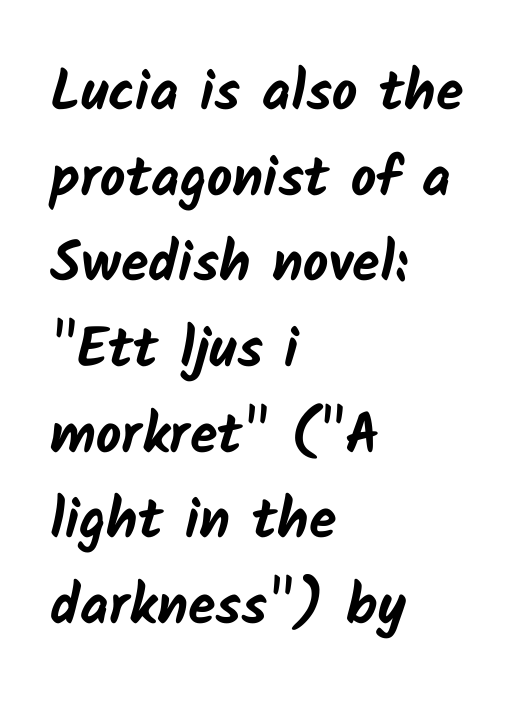
If you measured baseline to baseline, you'd find a middling distance. No feet cap the strokes, marking this as sans-serif type. The gaps between neighbouring characters are ordinary and unremarkable. Decoration check: the copy has no underline. Stroke thickness is high; the sample reads as a true bold. A classic flush-left, rag-right setting is used for this passage.
